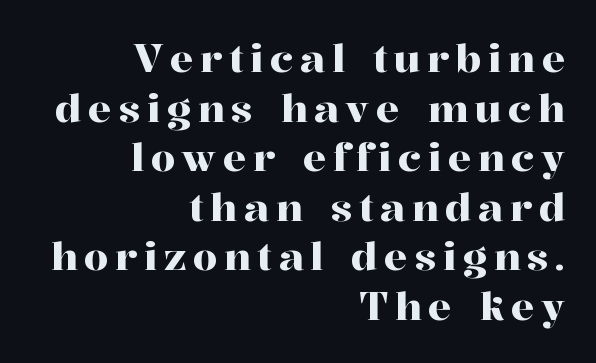
The image shows 39 px serif type, upright; set right-aligned, normal line spacing (1.27x), not underlined; high stroke contrast and a medium x-height.
